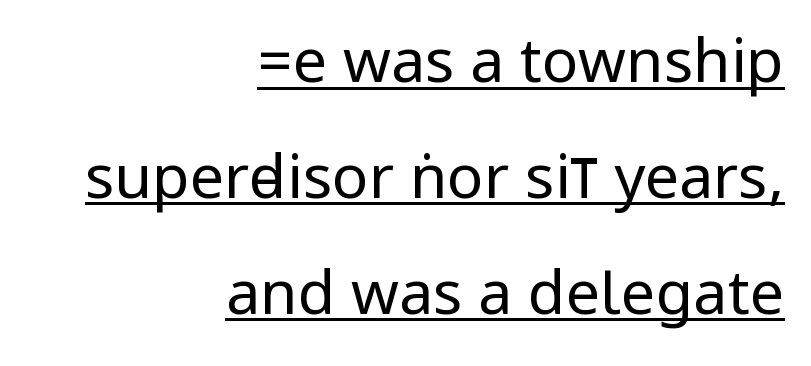
{"serif": "no", "italic": "no", "bold": "no", "weight": "regular", "width": "condensed", "stroke_contrast": "low", "underline": "yes", "align": "right", "line_spacing": "loose", "line_spacing_ratio": 1.9, "letter_spacing": "normal", "letter_spacing_em": 0.0, "glyph_px": 61}
